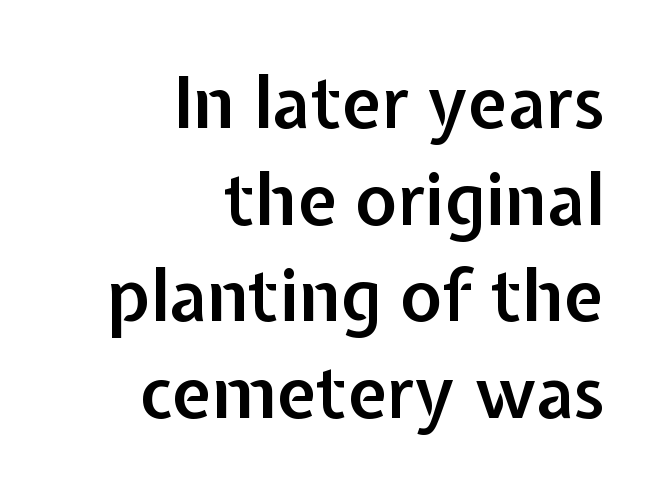
{"serif": "no", "italic": "no", "bold": "semi", "weight": "semibold", "width": "normal", "stroke_contrast": "low", "x_height": "medium", "monospaced": "no", "underline": "no", "align": "right", "line_spacing": "normal", "line_spacing_ratio": 1.36, "letter_spacing": "normal", "letter_spacing_em": 0.0, "glyph_px": 71}
